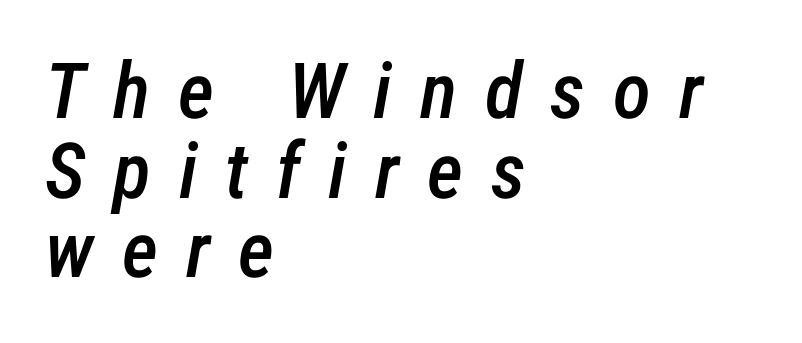
Q: Is the text bold? A: Semi-bold.
Q: Is the text italic (slanted)? A: Yes, it leans right by about 12 degrees.
Q: Is the text underlined? A: No.
Q: How is the paragraph aligned? A: Left-aligned.
Q: Is the spacing between letters normal or unusually wide? A: Unusually wide.
Q: Is the spacing between lines tight, normal or loose? A: Tight.
Q: Width (condensed, normal, or wide)? A: Condensed.
Q: Stroke contrast? A: Low.
Q: x-height? A: Medium.
Q: Monospaced? A: No.
